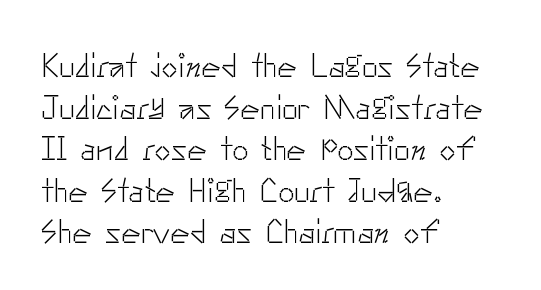
The image shows 33 px light sans-serif type, upright; set left-aligned, normal line spacing (1.26x), normal letter spacing, not underlined; low stroke contrast and a small x-height.
